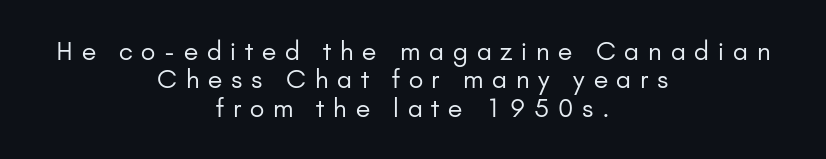
The image shows 25 px text type, upright; set centered, tight line spacing (1.14x), unusually wide letter spacing (+0.35 em), not underlined.
